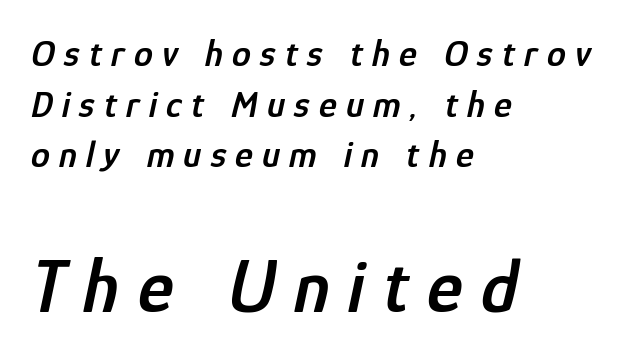
You could not count columns in this text — the font is proportionally spaced. The specimen reads as italic at a glance. Size contrast runs from small at the top to large at the bottom. Nobody drew a line under any word here.
